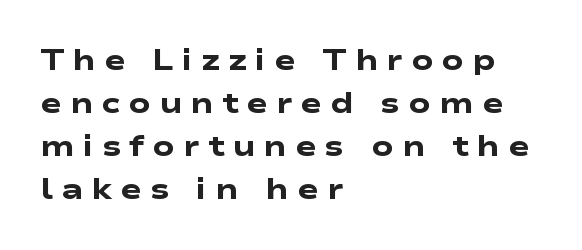
Short and long lines alike share a common starting point at left. Look at the stroke-to-counter ratio: heavy, a bold. Observe the absence of serifs on each vertical stroke in this sample. There is plenty of visible air inserted between adjacent glyphs. The glyphs are unaccompanied by any horizontal stroke below them. Successive baselines arrive at the customary interval.
